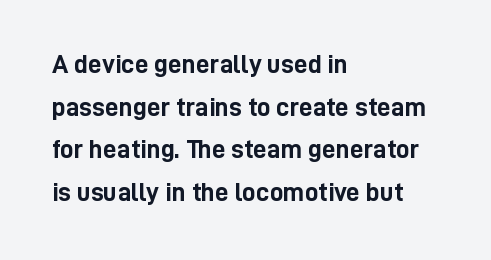
{"italic": "no", "bold": "yes", "underline": "no", "align": "left", "line_spacing": "normal", "line_spacing_ratio": 1.58, "letter_spacing": "normal", "letter_spacing_em": 0.0, "glyph_px": 27}
